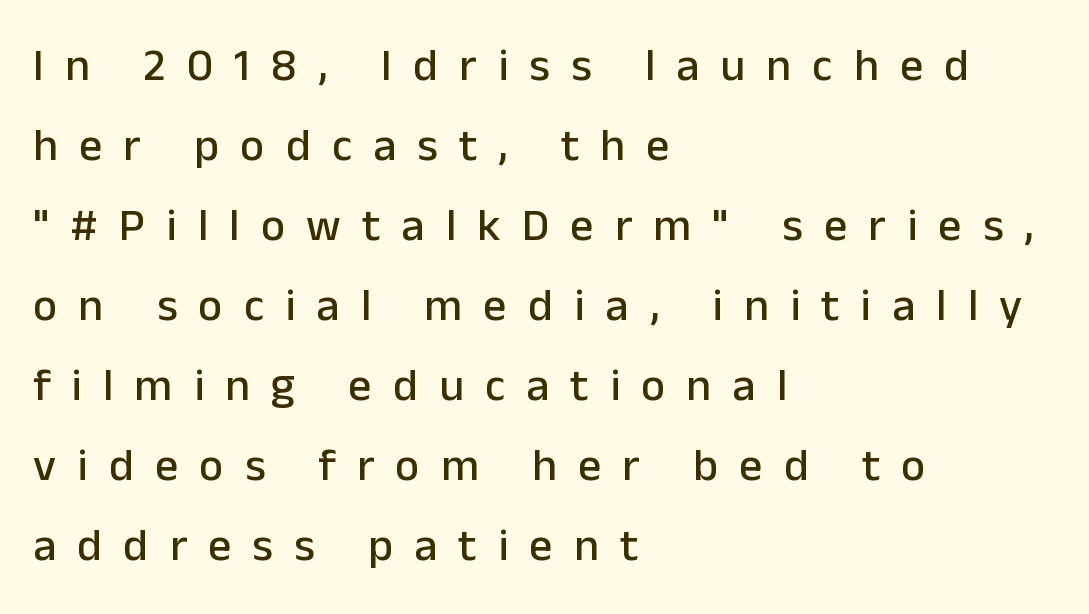
Italic: no, the glyphs are upright roman. The type family on display is of the sans-serif kind. The face used here is rendered with a markedly widened letterfit. Is this a fixed-width face? No — the glyphs have proportional, varying widths. Descenders hang freely into open space.
